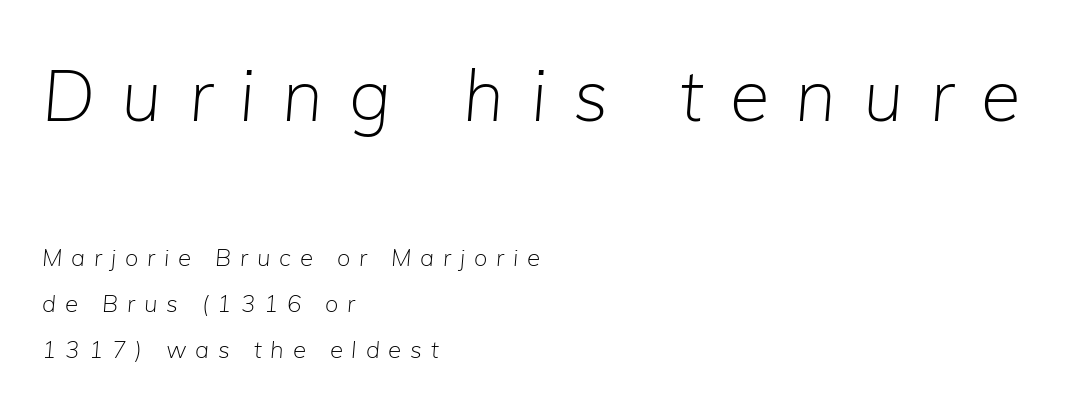
The font's italic variant was chosen for this text. Proportional: the letters do not fall into vertical columns. Typesetter's note — upper block bumped up in size, lower block left smaller. Words float on clear page, feet unadorned. Whoever set this chose breathing room over compactness in the vertical rhythm.
